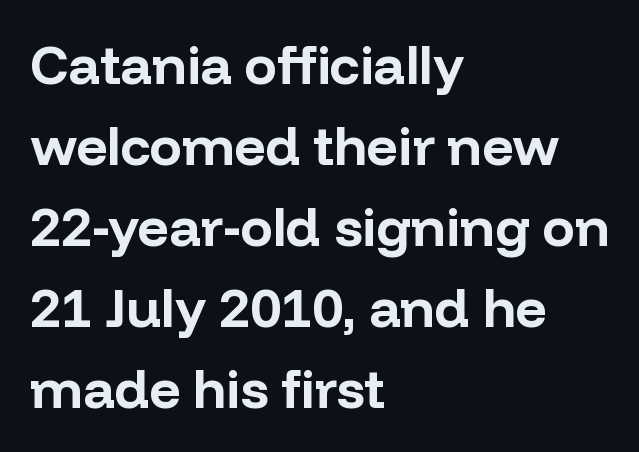
{"serif": "no", "italic": "no", "bold": "yes", "weight": "bold", "width": "normal", "stroke_contrast": "low", "x_height": "medium", "monospaced": "no", "underline": "no", "align": "left", "line_spacing": "normal", "line_spacing_ratio": 1.5, "letter_spacing": "normal", "letter_spacing_em": 0.0, "glyph_px": 54}
